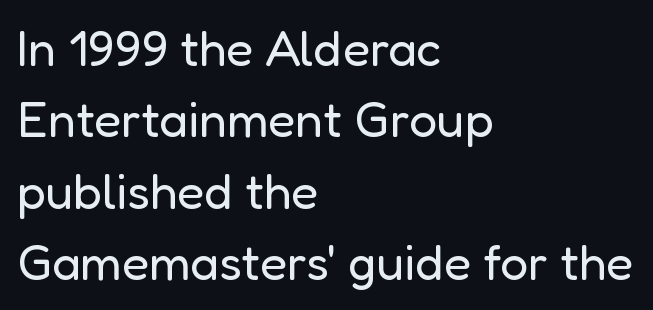
{"serif": "no", "italic": "no", "bold": "no", "weight": "regular", "width": "normal", "stroke_contrast": "low", "x_height": "medium", "monospaced": "no", "underline": "no", "align": "left", "line_spacing": "normal", "line_spacing_ratio": 1.43, "letter_spacing": "normal", "letter_spacing_em": 0.0, "glyph_px": 50}
